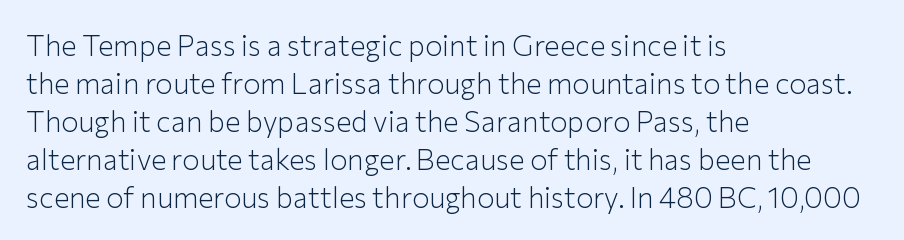
The image shows 29 px light sans-serif type, upright; set left-aligned, normal line spacing (1.31x), normal letter spacing, not underlined; low stroke contrast and a medium x-height.
